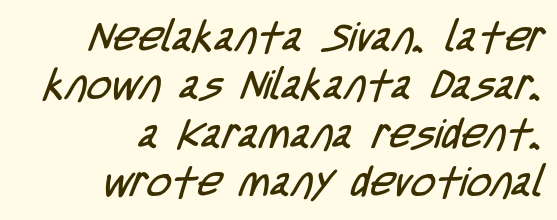
Q: Is the text bold? A: No.
Q: Is the typeface a serif or a sans-serif typeface? A: Sans-serif.
Q: Is the text underlined? A: No.
Q: How is the paragraph aligned? A: Right-aligned.
Q: Is the spacing between letters normal or unusually wide? A: Normal.
Q: Is the spacing between lines tight, normal or loose? A: Tight.
Q: Width (condensed, normal, or wide)? A: Condensed.
Q: Stroke contrast? A: Low.
Q: x-height? A: Large.
Q: Monospaced? A: No.
